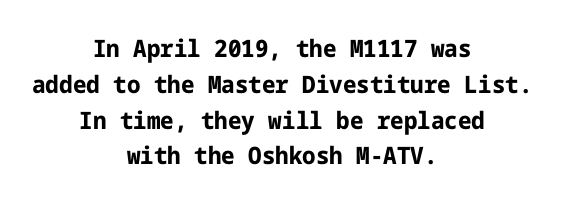
{"italic": "no", "bold": "yes", "underline": "no", "align": "center", "line_spacing": "normal", "line_spacing_ratio": 1.49, "letter_spacing": "normal", "letter_spacing_em": 0.0, "glyph_px": 24}
